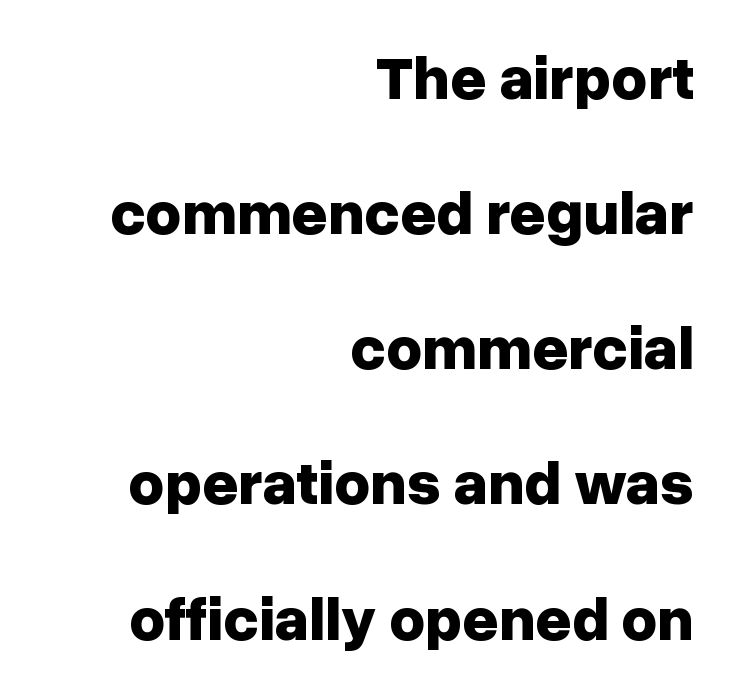
{"serif": "no", "italic": "no", "bold": "yes", "weight": "bold", "width": "normal", "stroke_contrast": "low", "x_height": "medium", "monospaced": "no", "underline": "no", "align": "right", "line_spacing": "loose", "line_spacing_ratio": 2.18, "letter_spacing": "normal", "letter_spacing_em": 0.0, "glyph_px": 62}
